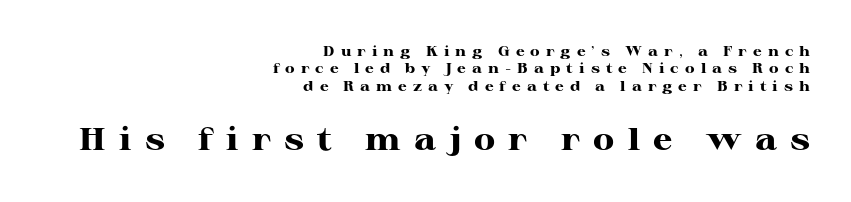
The image shows 31 px heavy, wide serif type, upright; set right-aligned, line spacing 1.24x, unusually wide letter spacing (+0.43 em), not underlined; the second (bottom) block is 2.21x larger; high stroke contrast and a medium x-height.
